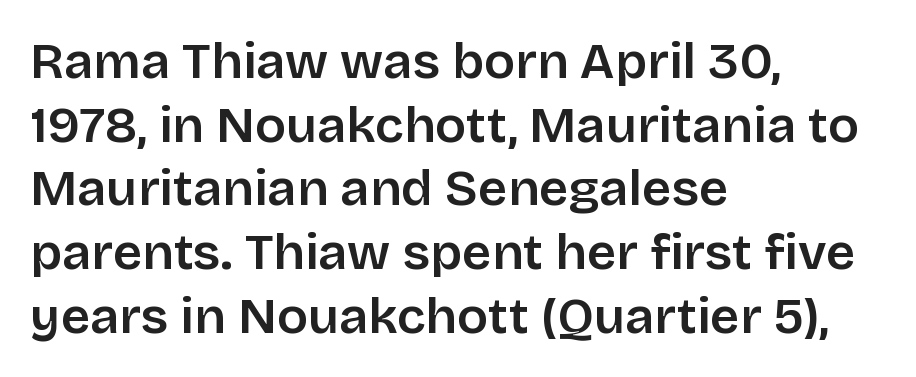
Q: Is the text bold? A: Semi-bold.
Q: Is the text italic (slanted)? A: No, it is upright.
Q: Is the typeface a serif or a sans-serif typeface? A: Sans-serif.
Q: Is the text underlined? A: No.
Q: How is the paragraph aligned? A: Left-aligned.
Q: Is the spacing between letters normal or unusually wide? A: Normal.
Q: Is the spacing between lines tight, normal or loose? A: Normal.
Q: Width (condensed, normal, or wide)? A: Normal.
Q: Stroke contrast? A: Low.
Q: x-height? A: Large.
Q: Monospaced? A: No.
